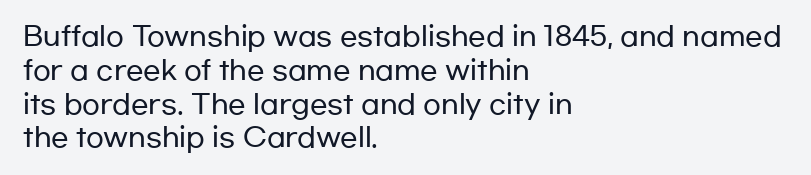
Q: Is the text italic (slanted)? A: No, it is upright.
Q: Is the text underlined? A: No.
Q: How is the paragraph aligned? A: Left-aligned.
Q: Is the spacing between letters normal or unusually wide? A: Normal.
Q: Is the spacing between lines tight, normal or loose? A: Normal.
